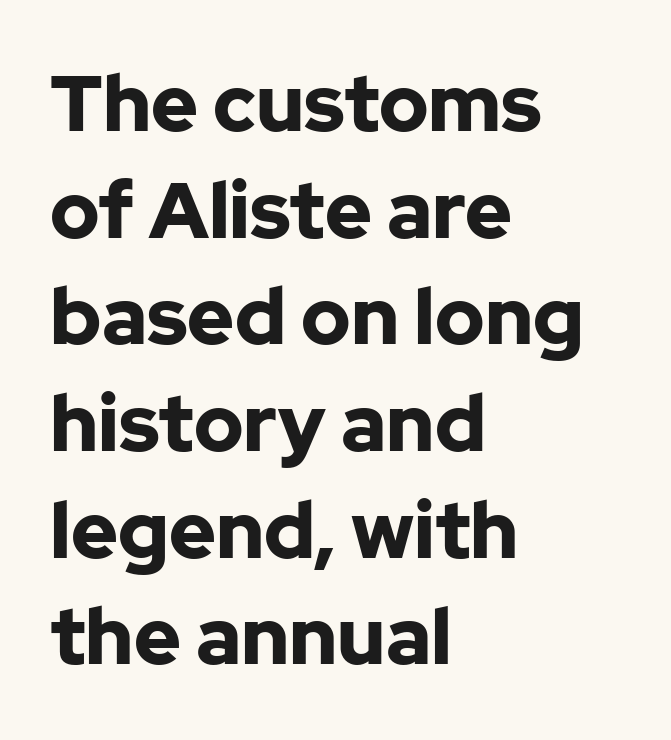
The image shows 79 px bold sans-serif type, upright; set left-aligned, normal line spacing (1.35x), normal letter spacing, not underlined; low stroke contrast and a medium x-height.
